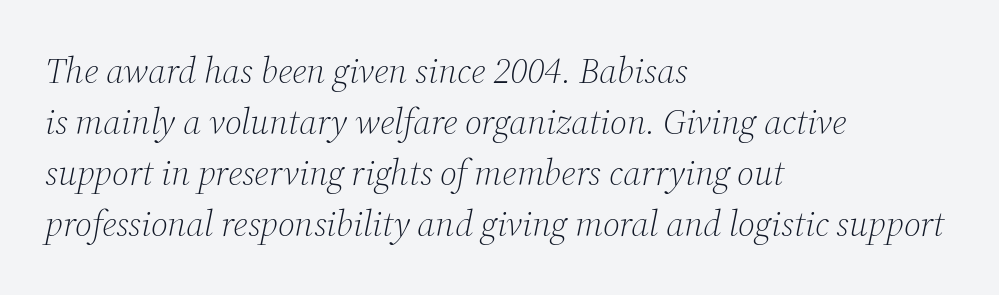
Reading down the column, the eye jumps a familiar distance to each next line. The glyphs look as if they've been sheared to an angle. Font category for this specimen: serif. Caption: multi-line text, flush left, ragged right.
